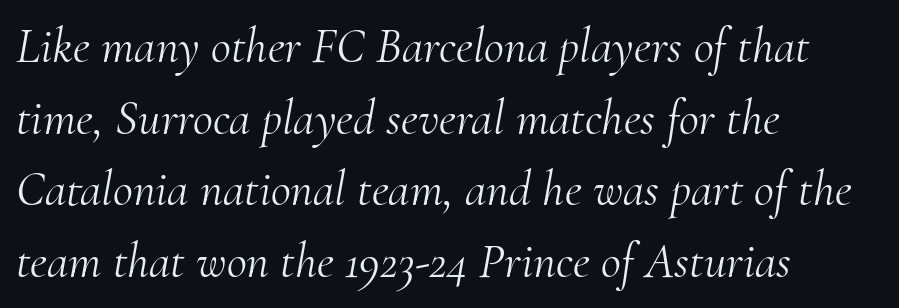
{"serif": "yes", "italic": "yes", "lean": "right", "slant_degrees": 10, "bold": "no", "weight": "light", "width": "normal", "stroke_contrast": "medium", "x_height": "small", "monospaced": "no", "underline": "no", "align": "left", "line_spacing": "normal", "line_spacing_ratio": 1.46, "letter_spacing": "normal", "letter_spacing_em": 0.0, "glyph_px": 49}
